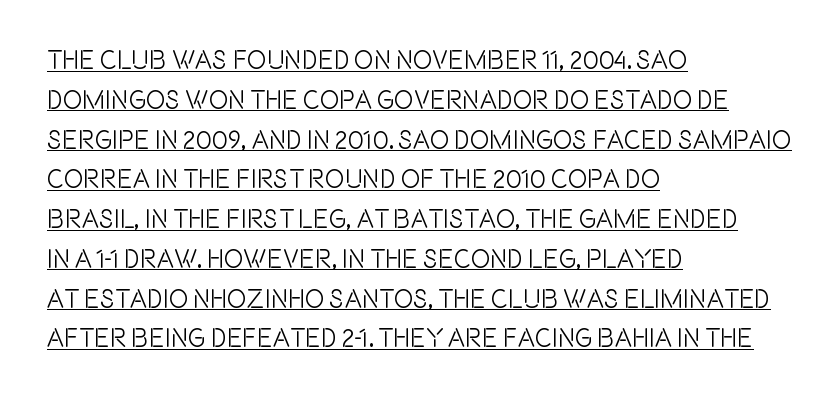
Like a heading marked for emphasis, these lines bear an underscore. Characters remain perfectly vertical along every line. The rendering uses a moderate line-height, typical for paragraphs. Honestly, the letter spacing is just normal — you wouldn't notice it. Reading down the block, your eye returns to a fixed left position each line.
